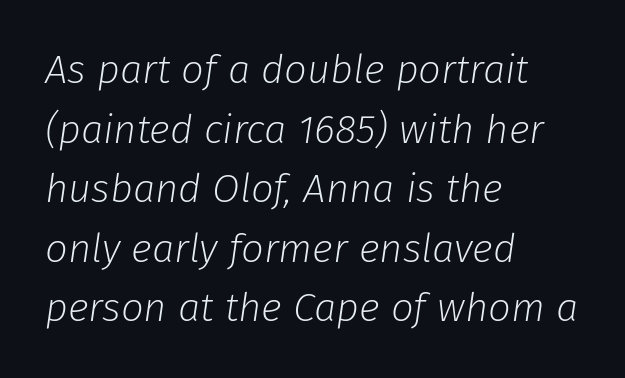
{"italic": "yes", "lean": "right", "slant_degrees": 8, "bold": "no", "weight": "light", "width": "normal", "stroke_contrast": "low", "x_height": "medium", "monospaced": "no", "underline": "no", "align": "left", "line_spacing": "normal", "line_spacing_ratio": 1.49, "letter_spacing": "normal", "letter_spacing_em": 0.0, "glyph_px": 40}
